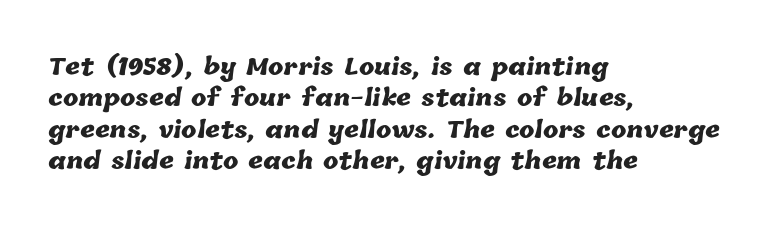
Observe the ordinary spacing: letters are neighbours, not strangers. Is the block centered? No — it sits flush against the left margin. Regular leading. Descender tails drop into unmarked territory. Heavy-handed strokes throughout: this text is bold.
